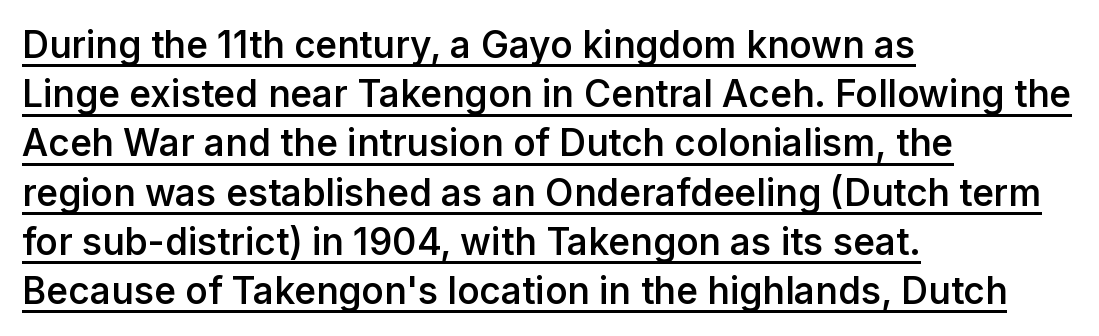
Underline: present. Vertical strokes here are truly vertical. The face used here is proportionally spaced, like ordinary book or web type. This is sans-serif lettering, the kind often seen on screens and signage. This sample uses plain, unmodified letter spacing. Leading matches the norm, producing a regular column.
